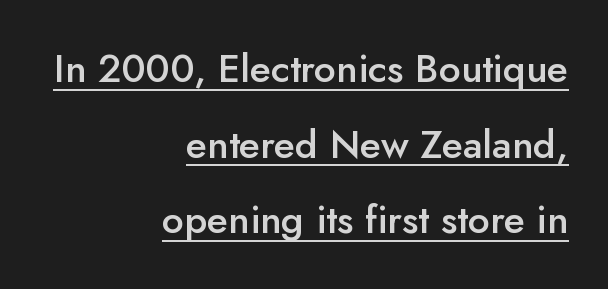
The image shows 39 px semibold sans-serif type, upright; set right-aligned, loose line spacing (1.94x), normal letter spacing, underlined; low stroke contrast and a small x-height.
